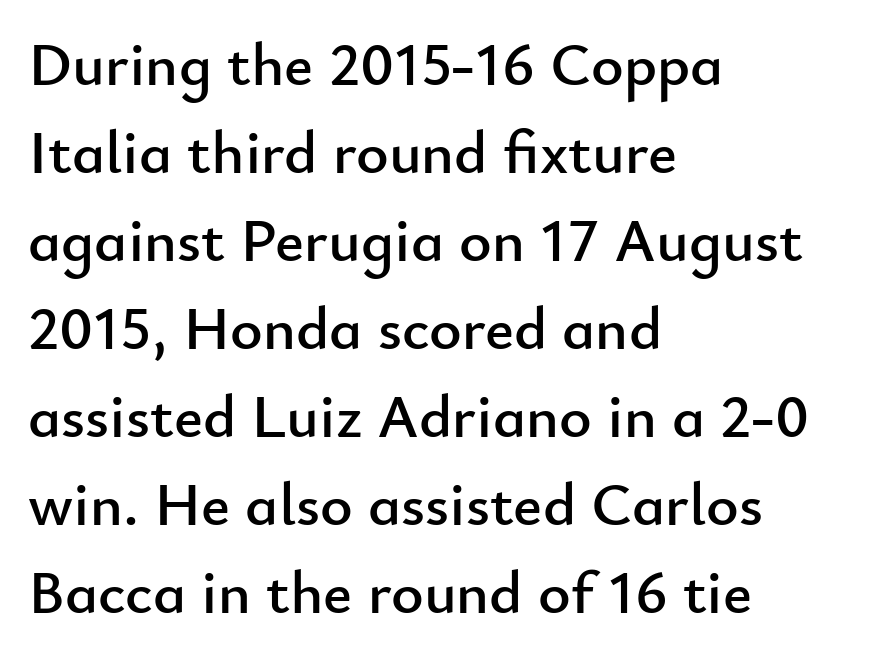
Short and long lines alike share a common starting point at left. The passage shown is typeset with a sans-serif family. The words here are not underlined. Honestly, the letter spacing is just normal — you wouldn't notice it. Posture: straight, roman, zero tilt.
